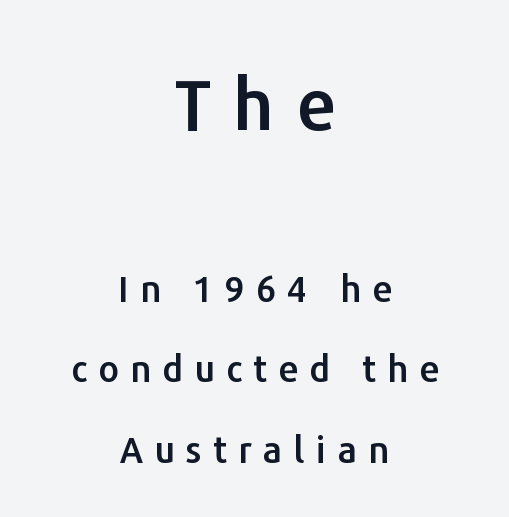
Think of a printed novel: that variable character pitch is what you see here. Type without underlining. The passage is arranged like a title page — every line centered. Compared with typical paragraphs, the rows here are farther apart. Short note: letters widely spaced. This is roman type, the default non-slanted kind.
